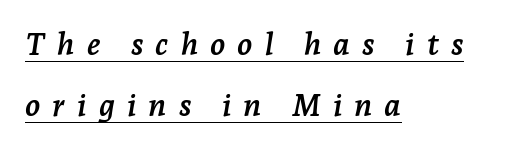
The image shows 31 px semibold serif type, italic (leaning right); set left-aligned, loose line spacing (1.98x), unusually wide letter spacing (+0.39 em), underlined; low stroke contrast and a medium x-height.
